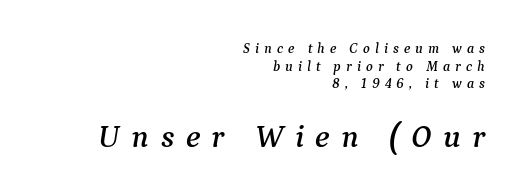
The typesetter chose a ragged-left arrangement here. The words here are not underlined. The rendering shows small feet on the letterforms — a serif design. Tracking here is generous; glyphs stand well apart from one another.
